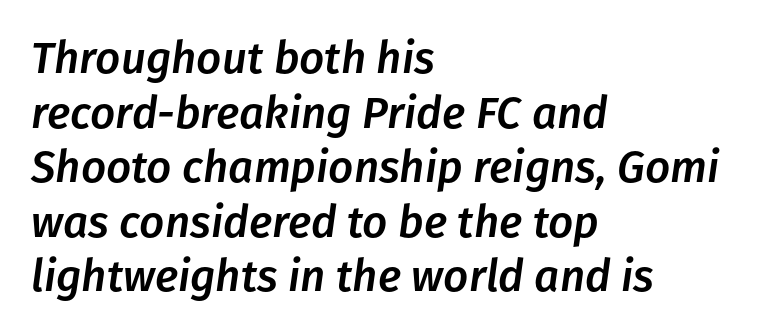
One-word summary of the alignment: left. Is the type slanted? Yes — the strokes lean at a clear angle. The space beneath each line is pristine and unruled. The face used here is rendered with its standard letterfit.
